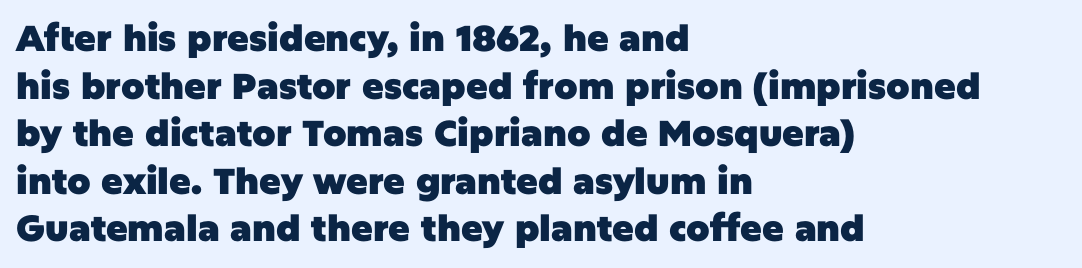
The image shows 36 px heavy sans-serif type, upright; set left-aligned, normal line spacing (1.32x), normal letter spacing, not underlined; low stroke contrast and a large x-height.
